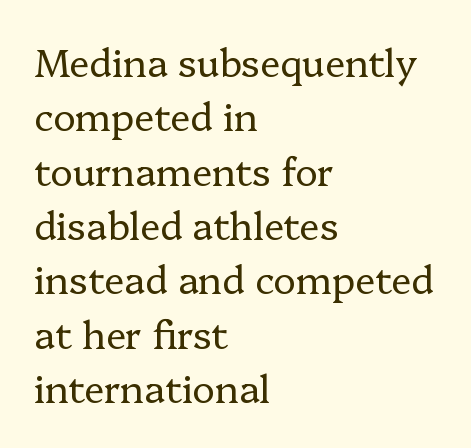
{"serif": "yes", "italic": "no", "bold": "no", "weight": "regular", "width": "normal", "stroke_contrast": "low", "x_height": "medium", "monospaced": "no", "underline": "no", "align": "left", "line_spacing": "normal", "line_spacing_ratio": 1.43, "letter_spacing": "normal", "letter_spacing_em": 0.0, "glyph_px": 38}
